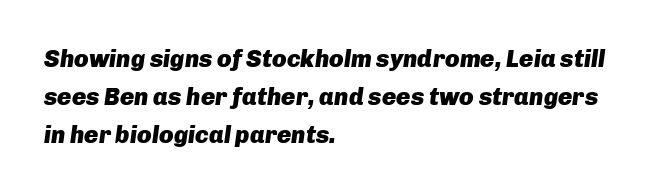
Q: Is the text bold? A: Yes.
Q: Is the text italic (slanted)? A: Yes, it leans right by about 8 degrees.
Q: Is the text underlined? A: No.
Q: How is the paragraph aligned? A: Left-aligned.
Q: Is the spacing between letters normal or unusually wide? A: Normal.
Q: Is the spacing between lines tight, normal or loose? A: Normal.
